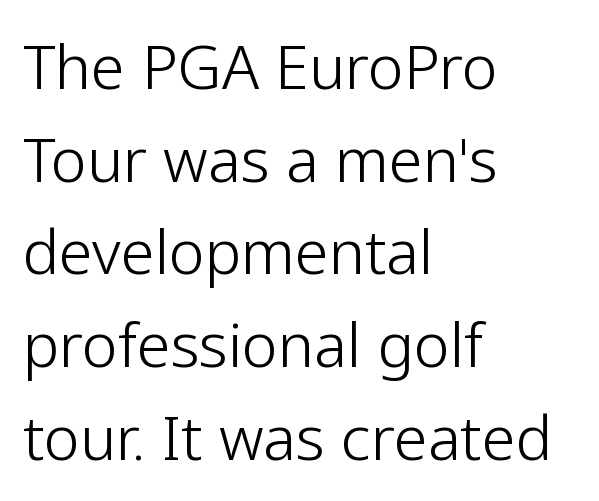
{"serif": "no", "italic": "no", "bold": "no", "weight": "light", "width": "normal", "stroke_contrast": "low", "x_height": "medium", "monospaced": "no", "underline": "no", "align": "left", "line_spacing": "normal", "line_spacing_ratio": 1.52, "letter_spacing": "normal", "letter_spacing_em": 0.0, "glyph_px": 61}
